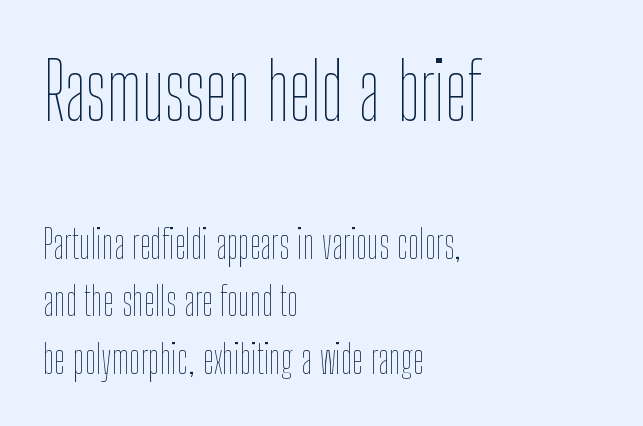
The image shows 79 px thin, condensed type, upright; set left-aligned, normal line spacing (1.43x), normal letter spacing, not underlined; the first (top) block is 1.98x larger; low stroke contrast and a medium x-height.
